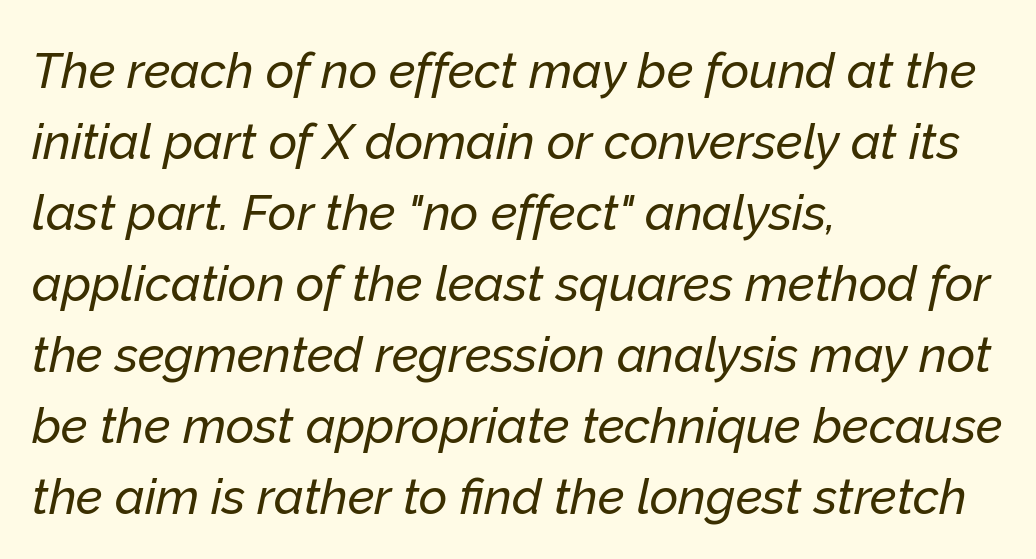
Q: Is the text italic (slanted)? A: Yes, it leans right by about 12 degrees.
Q: Is the text underlined? A: No.
Q: How is the paragraph aligned? A: Left-aligned.
Q: Is the spacing between letters normal or unusually wide? A: Normal.
Q: Is the spacing between lines tight, normal or loose? A: Normal.
Q: Width (condensed, normal, or wide)? A: Normal.
Q: Stroke contrast? A: Low.
Q: x-height? A: Medium.
Q: Monospaced? A: No.
